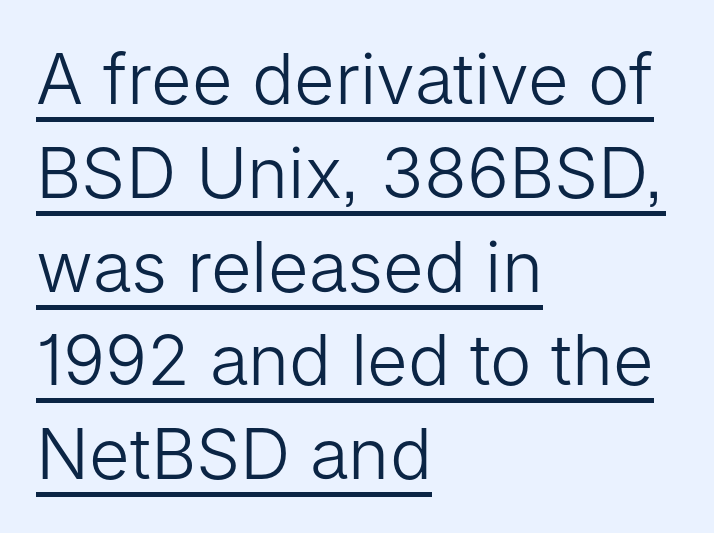
The typeface has the unassuming heft of standard copy or less. Designer's note — italics off, roman on. Students, observe: this is what conventionally led text looks like. The glyphs are accompanied by a horizontal stroke just below them.
